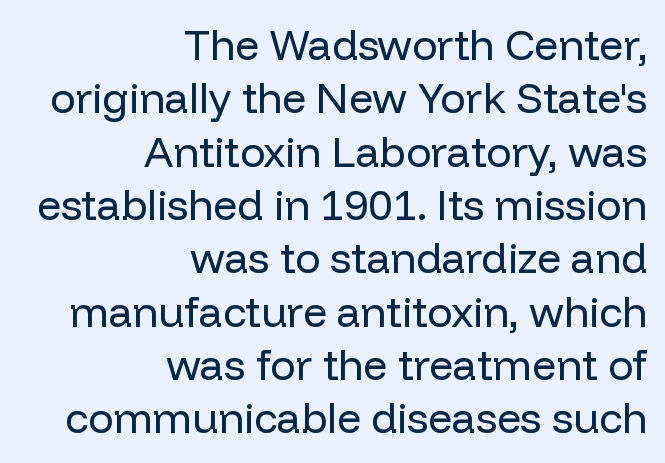
The image shows 42 px regular-weight sans-serif type, upright; set right-aligned, normal line spacing (1.27x), normal letter spacing, not underlined; low stroke contrast and a medium x-height.
